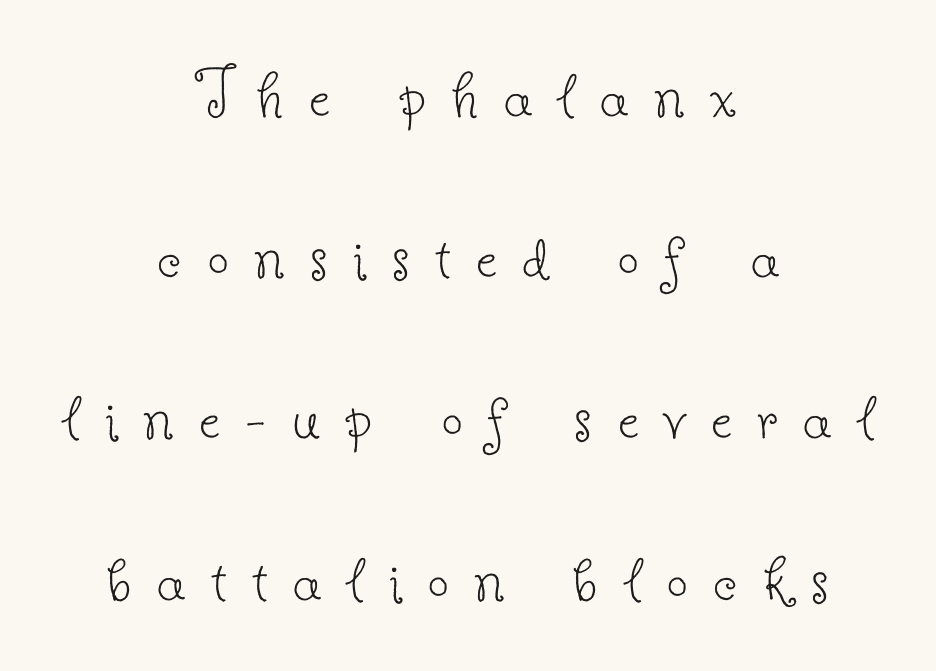
{"serif": "yes", "italic": "no", "bold": "no", "weight": "thin", "width": "normal", "stroke_contrast": "low", "x_height": "small", "monospaced": "no", "underline": "no", "align": "center", "line_spacing": "loose", "line_spacing_ratio": 2.15, "letter_spacing": "wide", "letter_spacing_em": 0.34, "glyph_px": 75}
